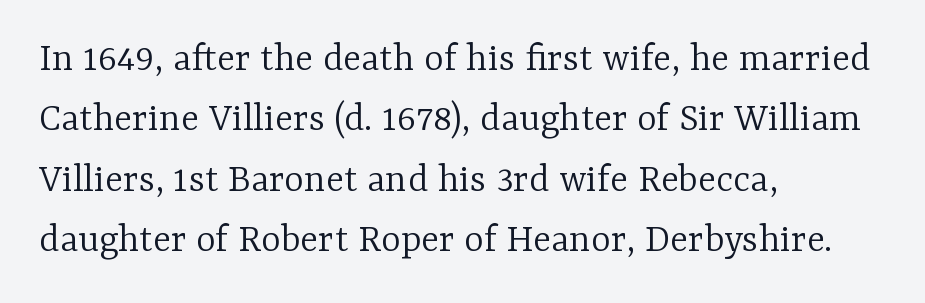
Q: Is the text bold? A: No.
Q: Is the text italic (slanted)? A: No, it is upright.
Q: Is the typeface a serif or a sans-serif typeface? A: Serif.
Q: Is the text underlined? A: No.
Q: How is the paragraph aligned? A: Left-aligned.
Q: Is the spacing between letters normal or unusually wide? A: Normal.
Q: Is the spacing between lines tight, normal or loose? A: Normal.
Q: Width (condensed, normal, or wide)? A: Normal.
Q: Stroke contrast? A: Low.
Q: x-height? A: Medium.
Q: Monospaced? A: No.
